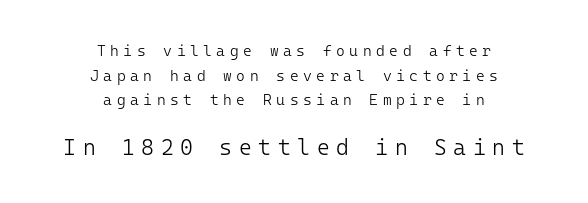
Q: Is the text bold? A: No.
Q: Is the text italic (slanted)? A: No, it is upright.
Q: Is the text underlined? A: No.
Q: How is the paragraph aligned? A: Centered.
Q: Is the spacing between letters normal or unusually wide? A: Unusually wide.
Q: Is the spacing between lines tight, normal or loose? A: Normal.
Q: Which block of text is set in a larger size, the first (top) or the second (bottom)? A: The second (bottom) one.
